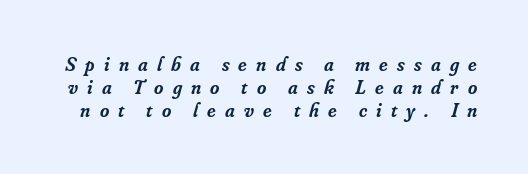
Observe the lean: these are italic letterforms. Slightly chunky letters — semibold, I'd say, not full bold. Substantial extra tracking has been applied to these lines. Lines of text with bare space underneath. Is there much room between lines? No — they nearly touch.
